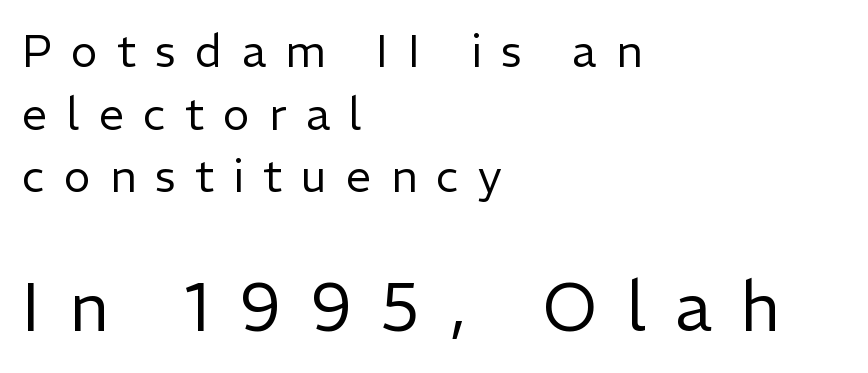
{"serif": "no", "italic": "no", "bold": "no", "weight": "regular", "width": "normal", "stroke_contrast": "low", "x_height": "medium", "monospaced": "no", "underline": "no", "align": "left", "line_spacing": "normal", "line_spacing_ratio": 1.39, "letter_spacing": "wide", "letter_spacing_em": 0.43, "larger_block": "second", "size_ratio": 1.51, "glyph_px": 68}
